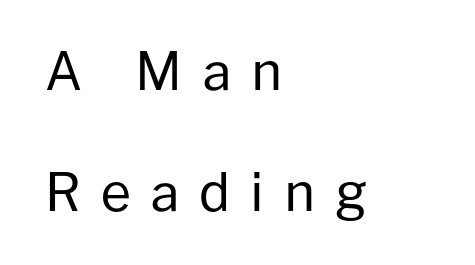
Q: Is the text bold? A: No.
Q: Is the text italic (slanted)? A: No, it is upright.
Q: Is the typeface a serif or a sans-serif typeface? A: Sans-serif.
Q: Is the text underlined? A: No.
Q: How is the paragraph aligned? A: Left-aligned.
Q: Is the spacing between letters normal or unusually wide? A: Unusually wide.
Q: Is the spacing between lines tight, normal or loose? A: Loose.
Q: Width (condensed, normal, or wide)? A: Normal.
Q: Stroke contrast? A: Low.
Q: x-height? A: Medium.
Q: Monospaced? A: No.
